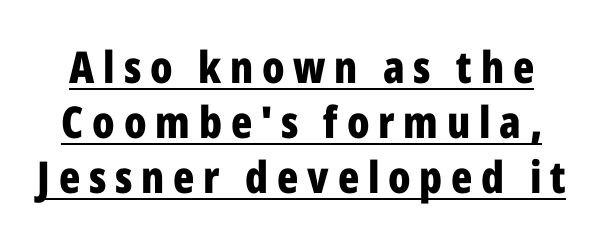
Compared with typical body copy, the letter spacing here is much looser. In terms of letterform style, serifs are entirely absent. Successive baselines arrive at the customary interval. This sample carries an underscore along the baseline area. The rendering uses a bold face; every stroke is thick and dark. Proportional: the letters do not fall into vertical columns.
